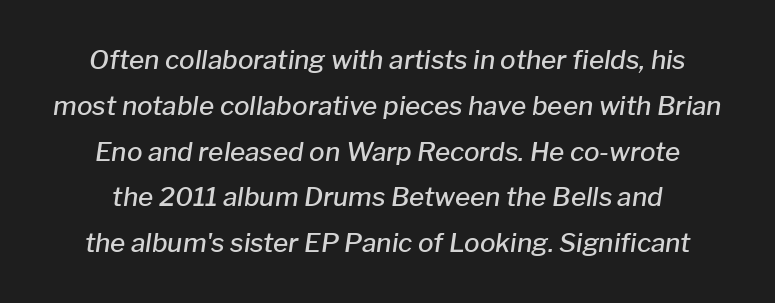
The image shows 26 px text type, italic (leaning right); set centered, line spacing 1.76x, normal letter spacing, not underlined.
